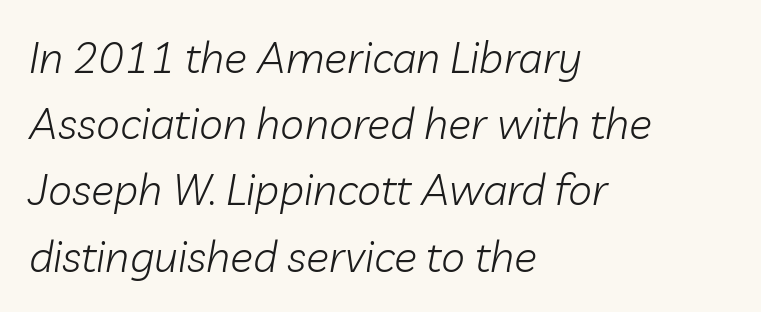
Q: Is the text bold? A: No.
Q: Is the text italic (slanted)? A: Yes, it leans right by about 10 degrees.
Q: Is the text underlined? A: No.
Q: How is the paragraph aligned? A: Left-aligned.
Q: Is the spacing between letters normal or unusually wide? A: Normal.
Q: Is the spacing between lines tight, normal or loose? A: Normal.
Q: Width (condensed, normal, or wide)? A: Normal.
Q: Stroke contrast? A: Low.
Q: x-height? A: Medium.
Q: Monospaced? A: No.
